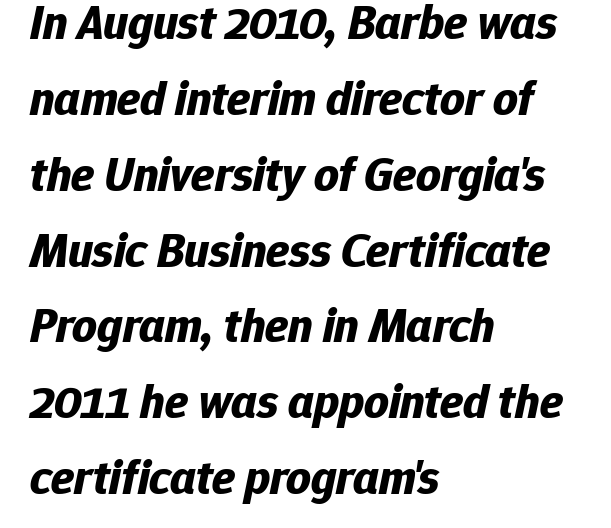
The image shows 48 px bold type, italic (leaning right); set left-aligned, normal line spacing (1.58x), normal letter spacing, not underlined; low stroke contrast and a medium x-height.
